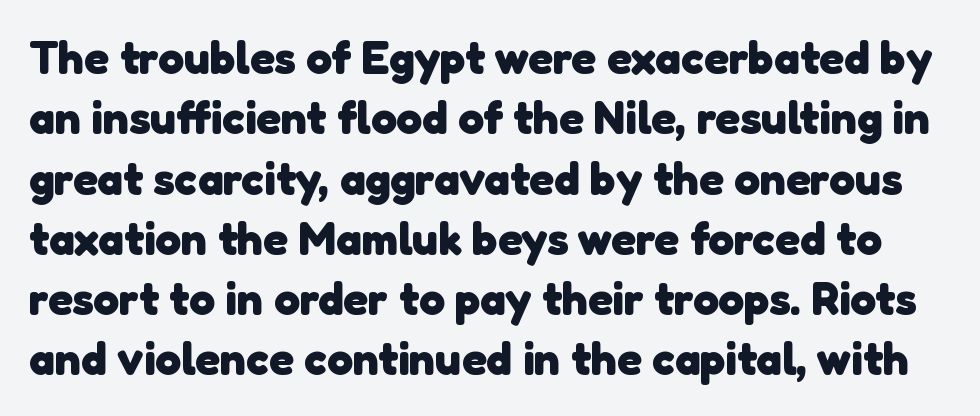
Looks like regular typesetting: each glyph gets only the width it needs. Examine the stroke ends and you'll find no serifs. Honestly, there is no underline to notice here at all. Emphasis by weight is at full strength: bold. The passage shown has conventional tracking throughout.
